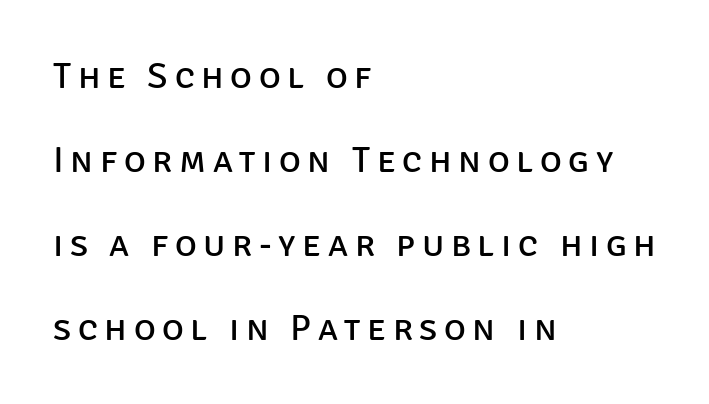
The image shows 37 px regular-weight sans-serif type, upright; set left-aligned, loose line spacing (2.27x), not underlined; low stroke contrast and a large x-height.
